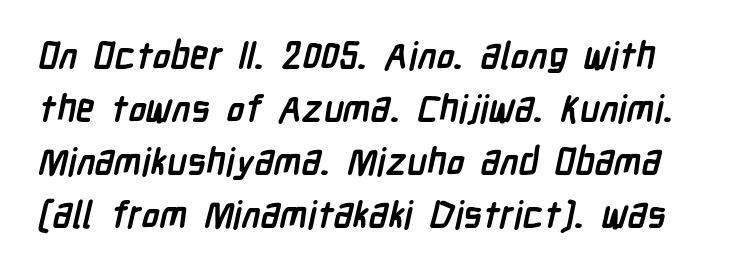
Caption: standard tracking, unaltered. This sample has the flowing, uneven cadence of proportional lettering. A sans-serif font was chosen for this passage. Look at the stroke-to-counter ratio: heavy, a bold. Has an underline been added? It has not. Successive baselines arrive at the customary interval.
